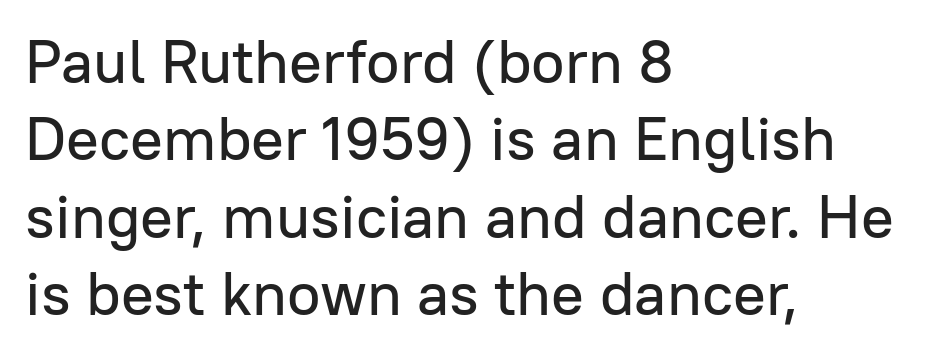
Q: Is the text italic (slanted)? A: No, it is upright.
Q: Is the typeface a serif or a sans-serif typeface? A: Sans-serif.
Q: Is the text underlined? A: No.
Q: How is the paragraph aligned? A: Left-aligned.
Q: Is the spacing between letters normal or unusually wide? A: Normal.
Q: Is the spacing between lines tight, normal or loose? A: Normal.
Q: Width (condensed, normal, or wide)? A: Normal.
Q: Stroke contrast? A: Low.
Q: x-height? A: Medium.
Q: Monospaced? A: No.
